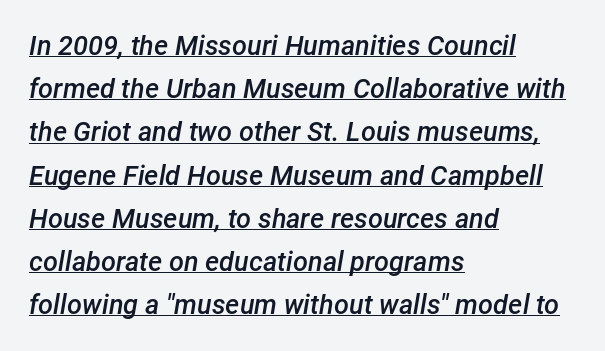
Q: Is the text bold? A: Semi-bold.
Q: Is the text italic (slanted)? A: Yes, it leans right by about 12 degrees.
Q: Is the text underlined? A: Yes.
Q: How is the paragraph aligned? A: Left-aligned.
Q: Is the spacing between letters normal or unusually wide? A: Normal.
Q: Is the spacing between lines tight, normal or loose? A: Normal.
